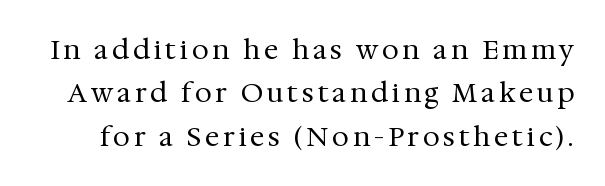
The image shows 27 px text type, upright; set normal line spacing (1.61x), not underlined.
